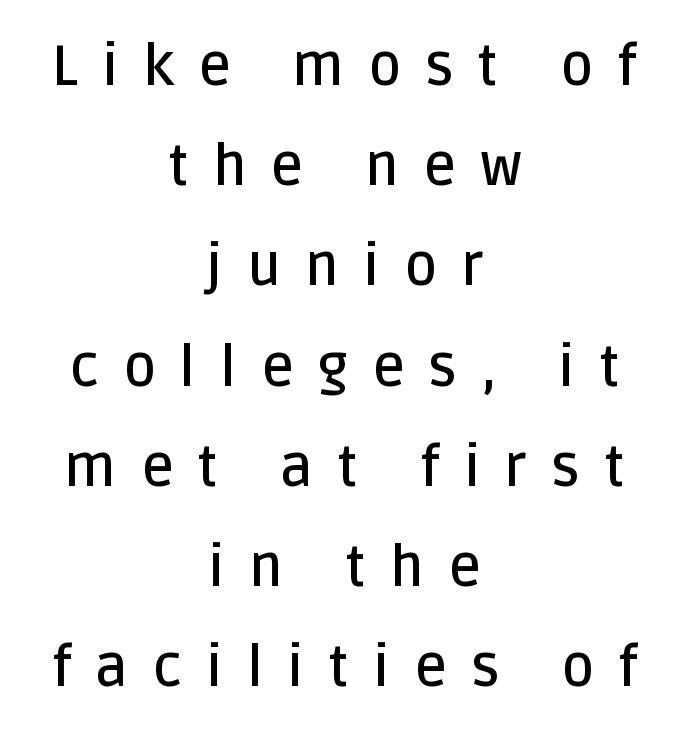
{"serif": "no", "italic": "no", "bold": "semi", "weight": "semibold", "width": "normal", "stroke_contrast": "low", "x_height": "large", "monospaced": "no", "underline": "no", "align": "center", "line_spacing_ratio": 1.79, "letter_spacing": "wide", "letter_spacing_em": 0.43, "glyph_px": 56}
